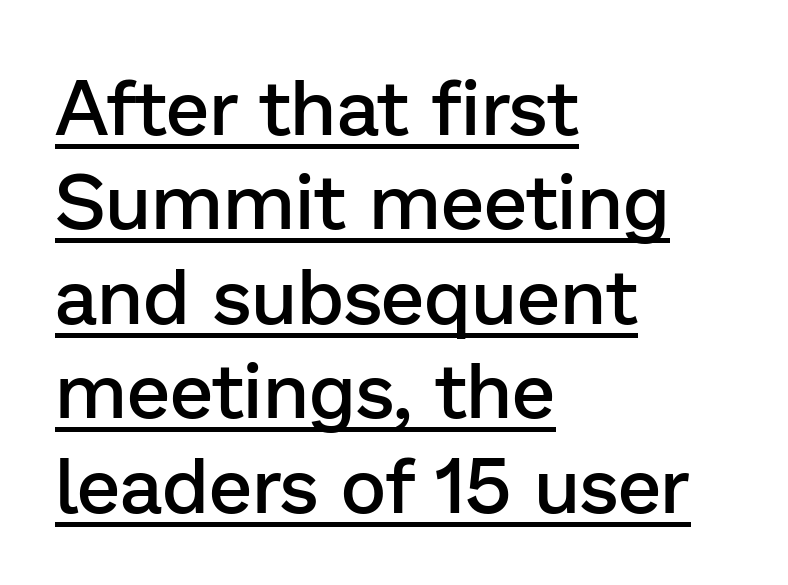
{"serif": "no", "italic": "no", "bold": "semi", "weight": "semibold", "width": "normal", "stroke_contrast": "low", "x_height": "medium", "monospaced": "no", "underline": "yes", "align": "left", "line_spacing_ratio": 1.21, "letter_spacing": "normal", "letter_spacing_em": 0.0, "glyph_px": 78}
